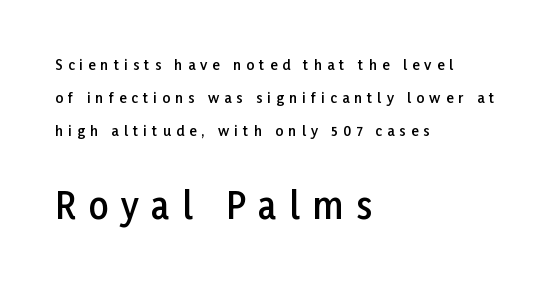
Q: Is the text bold? A: Semi-bold.
Q: Is the text italic (slanted)? A: No, it is upright.
Q: Is the typeface a serif or a sans-serif typeface? A: Sans-serif.
Q: Is the text underlined? A: No.
Q: How is the paragraph aligned? A: Left-aligned.
Q: Is the spacing between letters normal or unusually wide? A: Unusually wide.
Q: Is the spacing between lines tight, normal or loose? A: Loose.
Q: Which block of text is set in a larger size, the first (top) or the second (bottom)? A: The second (bottom) one.
Q: Width (condensed, normal, or wide)? A: Normal.
Q: Stroke contrast? A: Low.
Q: x-height? A: Medium.
Q: Monospaced? A: No.
